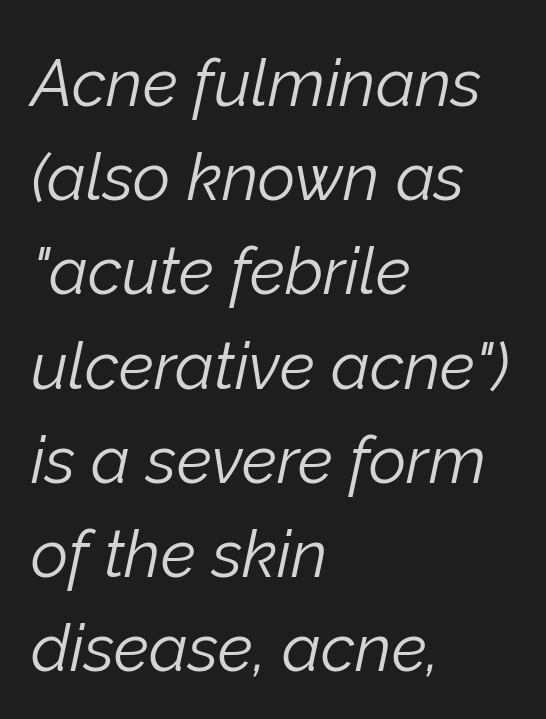
The specimen omits any rule beneath the text block's lines. Tracking value appears to be zero — textbook default spacing. The glyphs look as if they've been sheared to an angle. Is the type heavy? It reads as light-to-regular instead.
